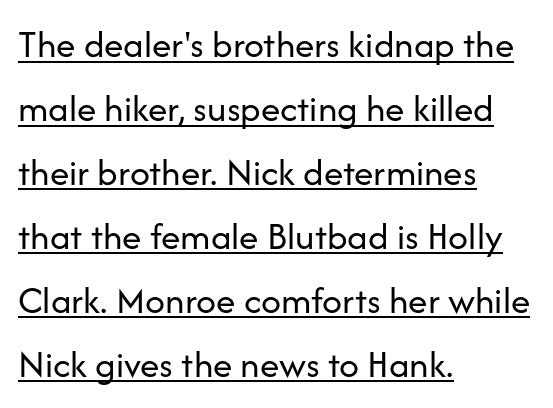
Q: Is the text bold? A: No.
Q: Is the text italic (slanted)? A: No, it is upright.
Q: Is the typeface a serif or a sans-serif typeface? A: Sans-serif.
Q: Is the text underlined? A: Yes.
Q: How is the paragraph aligned? A: Left-aligned.
Q: Is the spacing between letters normal or unusually wide? A: Normal.
Q: Is the spacing between lines tight, normal or loose? A: Normal.
Q: Width (condensed, normal, or wide)? A: Normal.
Q: Stroke contrast? A: Low.
Q: x-height? A: Medium.
Q: Monospaced? A: No.
